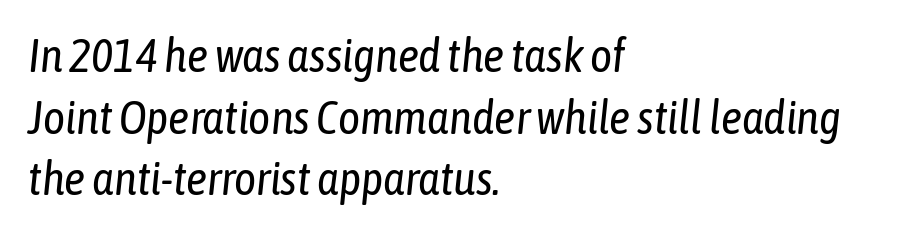
Vertically, the passage feels balanced, rows spaced as you'd expect. Nothing heavy about these letters — not bold at all. The typesetter chose a ragged-right arrangement here. The tracking reads as untouched default to a designer's eye. Rendered with sloped, italic letterforms. Note the varied advance widths — an 'i' is clearly narrower than an 'm'.
